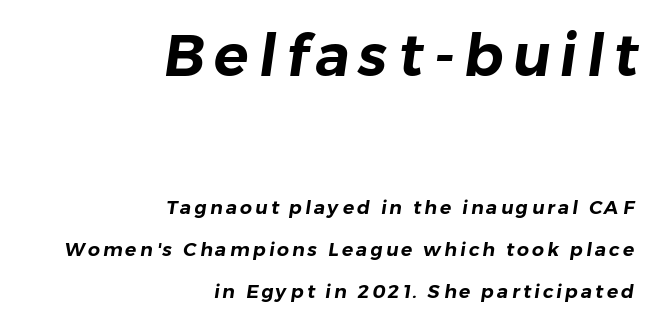
{"serif": "no", "width": "normal", "stroke_contrast": "low", "x_height": "medium", "monospaced": "no", "underline": "no", "align": "right", "line_spacing": "loose", "line_spacing_ratio": 2.23, "larger_block": "first", "size_ratio": 3.05, "glyph_px": 58}
